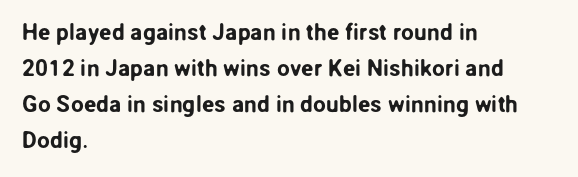
The image shows 23 px text type, upright; set left-aligned, normal line spacing (1.57x), normal letter spacing, not underlined.
